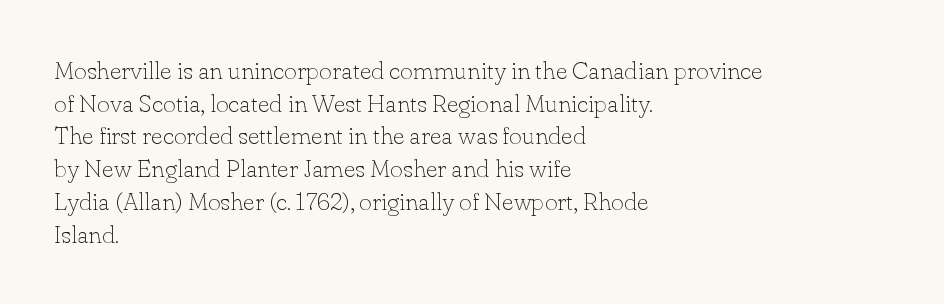
What's the leading like? Ordinary, nothing unusual. The passage shown has conventional tracking throughout. The typography opts for an upright posture over an oblique one. The passage is arranged the way most books set body copy — flush left.
